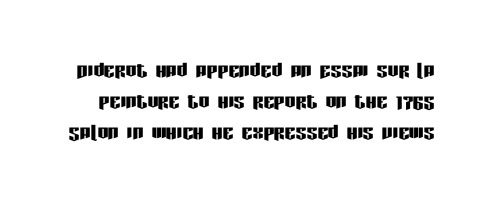
Q: Is the text italic (slanted)? A: No, it is upright.
Q: Is the text underlined? A: No.
Q: Is the spacing between letters normal or unusually wide? A: Normal.
Q: Is the spacing between lines tight, normal or loose? A: Tight.
